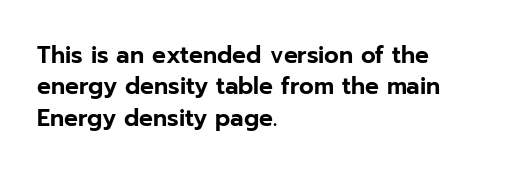
{"italic": "no", "underline": "no", "align": "left", "line_spacing": "normal", "line_spacing_ratio": 1.36, "letter_spacing": "normal", "letter_spacing_em": 0.0, "glyph_px": 23}
